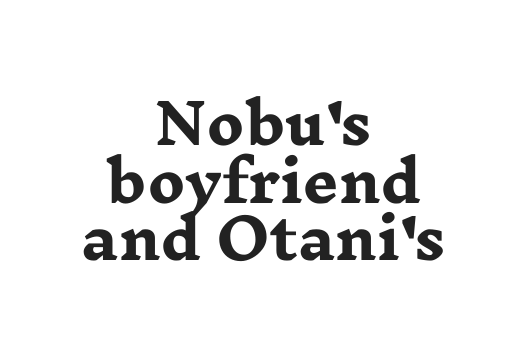
{"serif": "yes", "italic": "no", "bold": "yes", "weight": "heavy", "width": "wide", "stroke_contrast": "low", "x_height": "medium", "monospaced": "no", "underline": "no", "align": "center", "line_spacing": "tight", "line_spacing_ratio": 1.03, "letter_spacing": "normal", "letter_spacing_em": 0.0, "glyph_px": 56}
